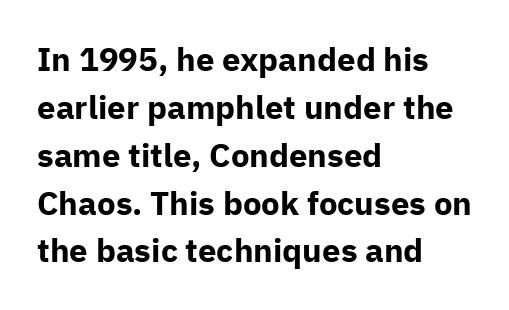
Q: Is the text bold? A: Yes.
Q: Is the text italic (slanted)? A: No, it is upright.
Q: Is the typeface a serif or a sans-serif typeface? A: Sans-serif.
Q: Is the text underlined? A: No.
Q: How is the paragraph aligned? A: Left-aligned.
Q: Is the spacing between letters normal or unusually wide? A: Normal.
Q: Is the spacing between lines tight, normal or loose? A: Normal.
Q: Width (condensed, normal, or wide)? A: Normal.
Q: Stroke contrast? A: Low.
Q: x-height? A: Medium.
Q: Monospaced? A: No.
